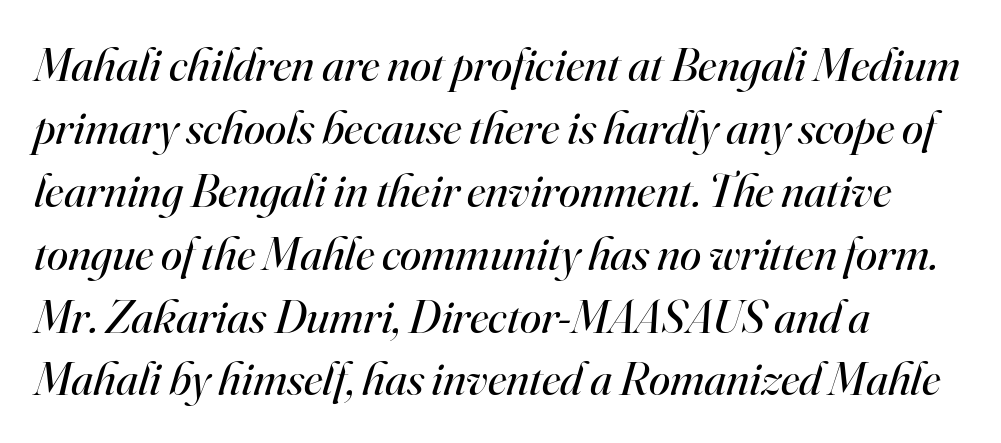
The image shows 48 px regular-weight serif type, italic (leaning right); set left-aligned, normal line spacing (1.31x), normal letter spacing, not underlined; high stroke contrast and a small x-height.
